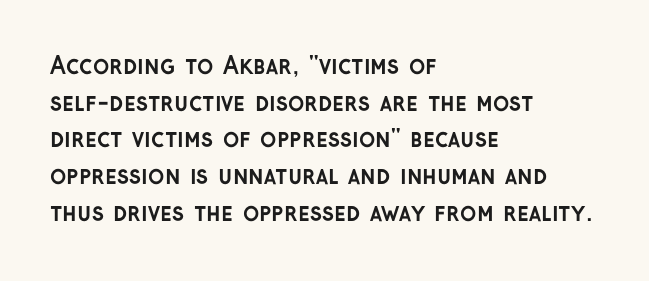
A typesetter would call this zero additional tracking. The letters stand upright; this is a roman face. Regular leading. The passage is arranged the way most books set body copy — flush left. Rule under the text: the space is simply empty. Strokes here are thick enough to call this a true bold.
